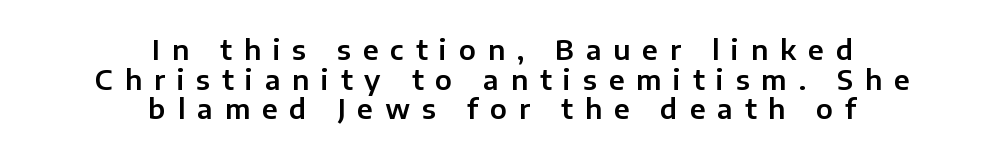
The image shows 27 px text type, upright; set centered, tight line spacing (1.1x), unusually wide letter spacing (+0.44 em), not underlined.
